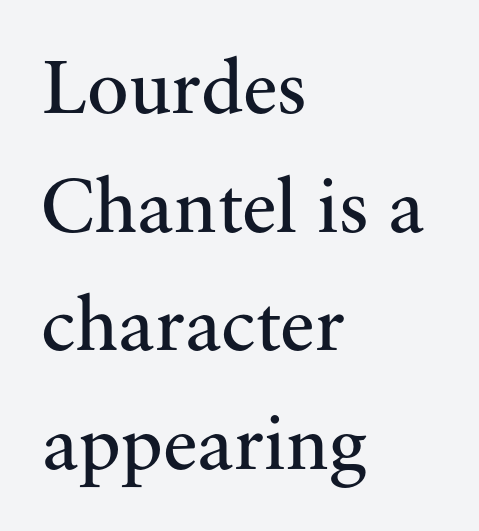
The image shows 78 px regular-weight serif type, upright; set left-aligned, normal line spacing (1.52x), normal letter spacing, not underlined; medium stroke contrast and a small x-height.
